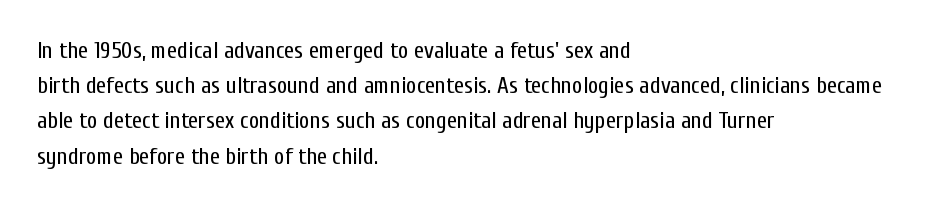
{"italic": "no", "bold": "no", "underline": "no", "align": "left", "line_spacing": "normal", "line_spacing_ratio": 1.53, "letter_spacing": "normal", "letter_spacing_em": 0.0, "glyph_px": 23}
